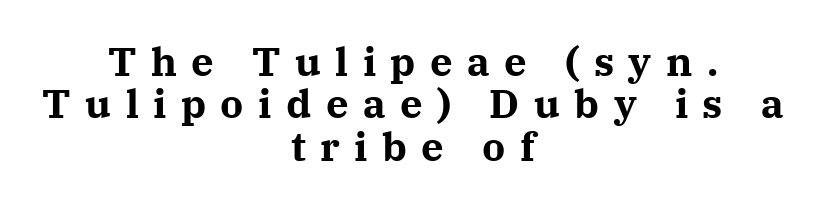
Q: Is the text bold? A: Yes.
Q: Is the text italic (slanted)? A: No, it is upright.
Q: Is the typeface a serif or a sans-serif typeface? A: Serif.
Q: Is the text underlined? A: No.
Q: How is the paragraph aligned? A: Centered.
Q: Is the spacing between letters normal or unusually wide? A: Unusually wide.
Q: Is the spacing between lines tight, normal or loose? A: Tight.
Q: Width (condensed, normal, or wide)? A: Normal.
Q: Stroke contrast? A: Medium.
Q: x-height? A: Medium.
Q: Monospaced? A: No.
